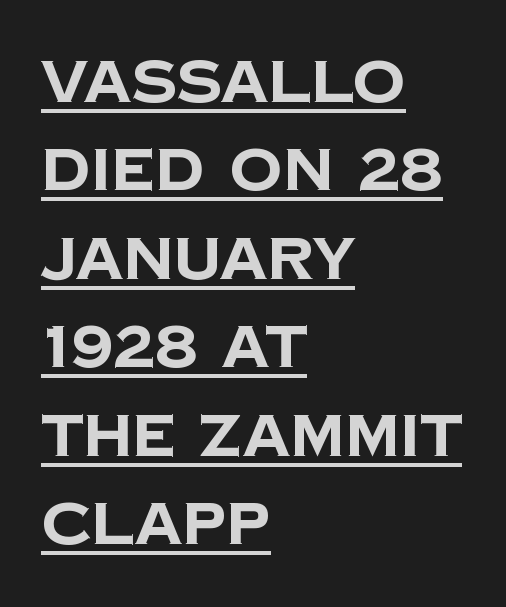
Regarding leading, the lines here are spaced in the standard way. The line texture is even and compact thanks to regular tracking. Strong, thick strokes mark this as bold type. Looks like someone drew a line under every word here. The rag falls on the right side of this text block.
